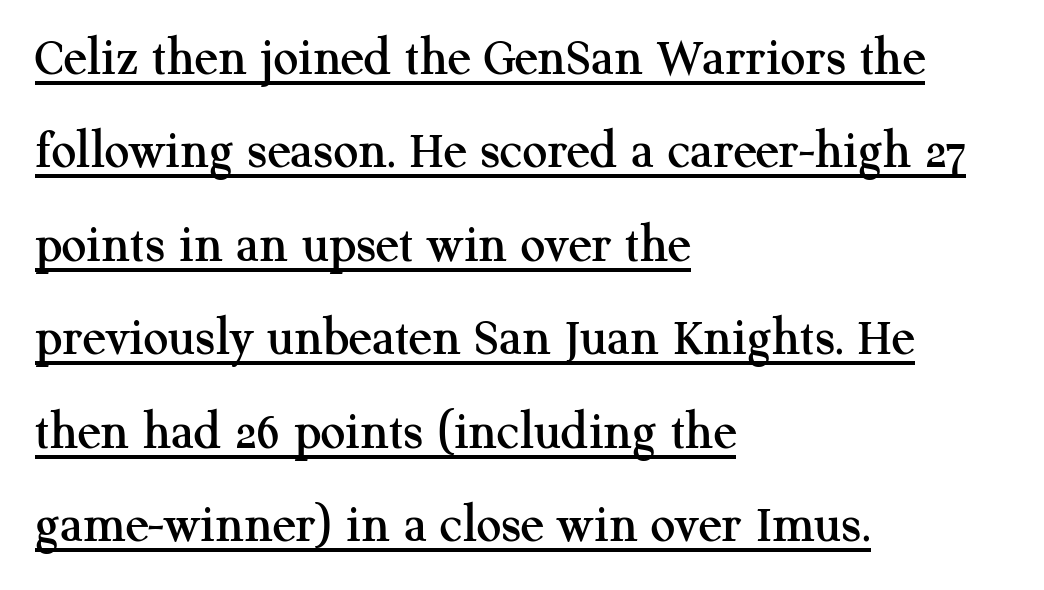
The image shows 55 px serif type, upright; set left-aligned, normal line spacing (1.7x), normal letter spacing, underlined; medium stroke contrast and a medium x-height.
